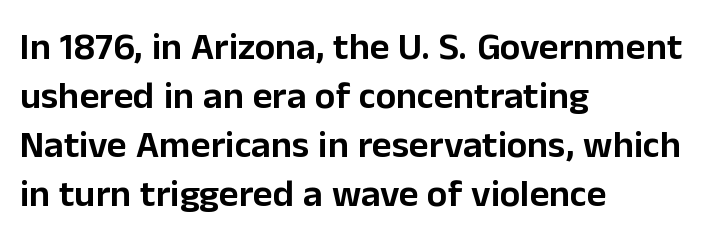
The image shows 38 px sans-serif type, upright; set left-aligned, normal line spacing (1.29x), normal letter spacing, not underlined; low stroke contrast and a medium x-height.
